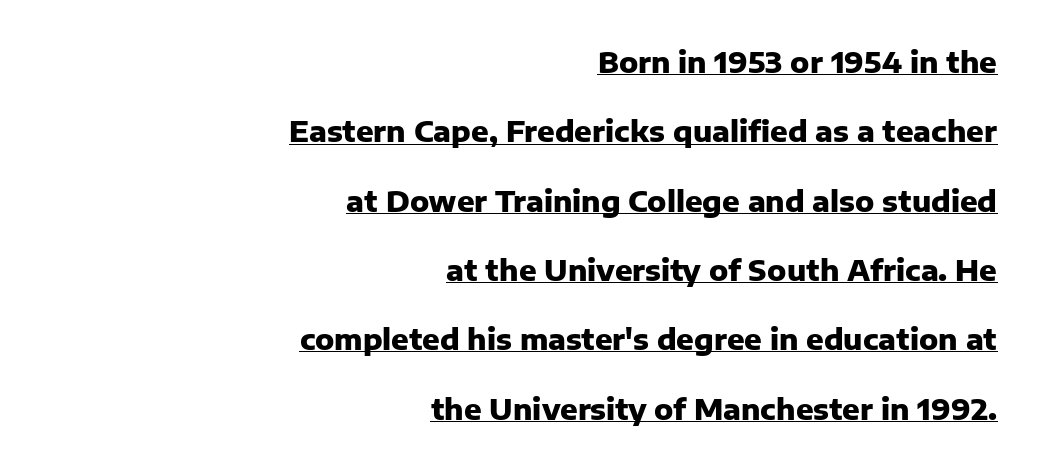
The image shows 29 px heavy sans-serif type, upright; set right-aligned, loose line spacing (2.39x), normal letter spacing, underlined; low stroke contrast and a medium x-height.
